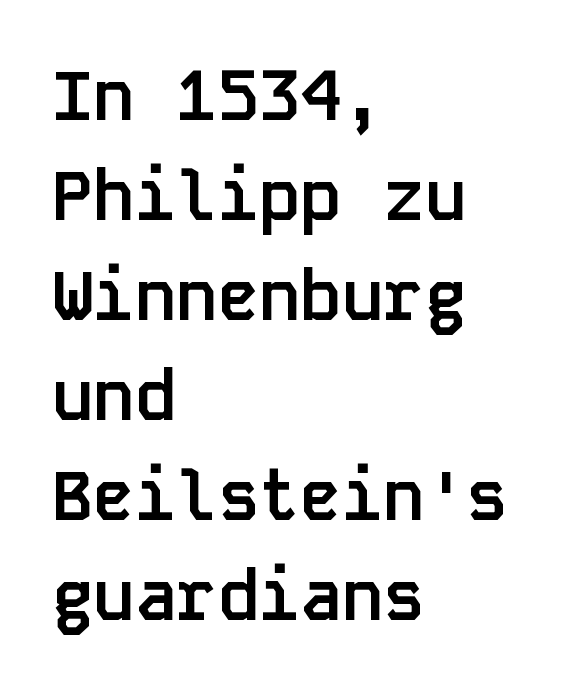
The image shows 69 px semibold sans-serif type, upright, monospaced; set left-aligned, normal line spacing (1.45x), normal letter spacing, not underlined; low stroke contrast and a large x-height.
